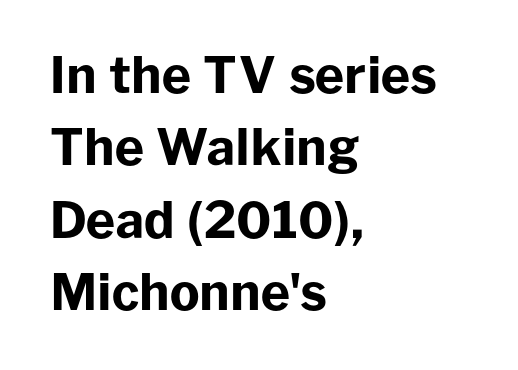
{"serif": "no", "italic": "no", "bold": "yes", "weight": "bold", "width": "normal", "stroke_contrast": "low", "x_height": "medium", "monospaced": "no", "underline": "no", "align": "left", "line_spacing": "normal", "line_spacing_ratio": 1.45, "letter_spacing": "normal", "letter_spacing_em": 0.0, "glyph_px": 50}
